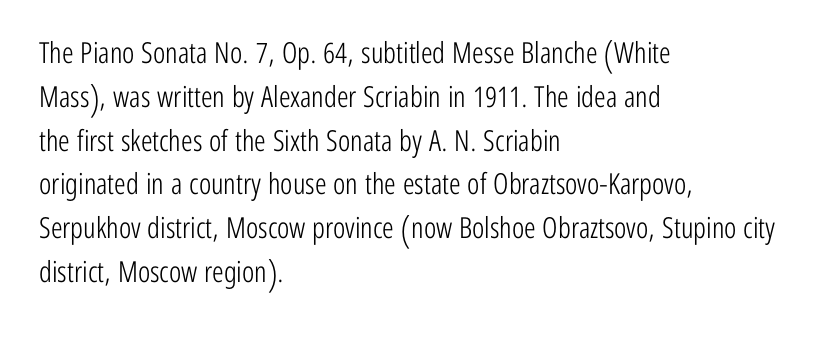
The weight tops out at a normal text grade. Look at the bottom of the vertical strokes: they stop flat, with no serifs. Honestly, the row spacing looks completely unremarkable. The passage shown has conventional tracking throughout.
